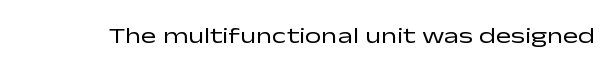
The image shows 23 px text type, upright; set normal letter spacing, not underlined.
